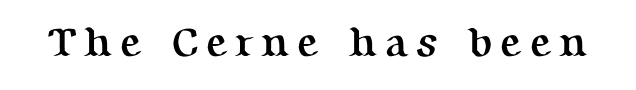
The image shows 41 px semibold serif type, upright; set not underlined; medium stroke contrast and a medium x-height.
